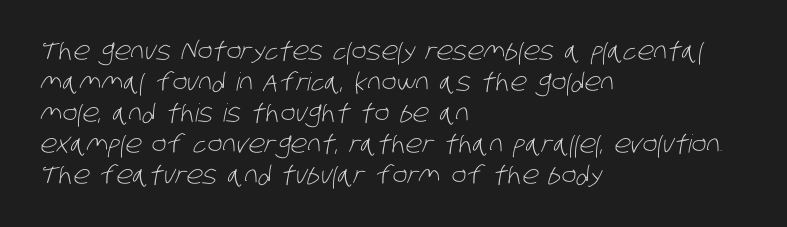
The image shows 25 px text type; set left-aligned, line spacing 1.24x, normal letter spacing, not underlined.
